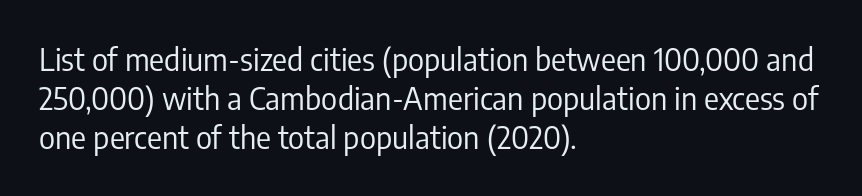
Vertical spacing — default. What kind of face is this? One without serifs — a sans. Counters stay open thanks to moderate or lighter strokes. Designer's note — italics off, roman on. This rendering uses left alignment, leaving the right contour irregular. The passage shown is not underscored anywhere.
